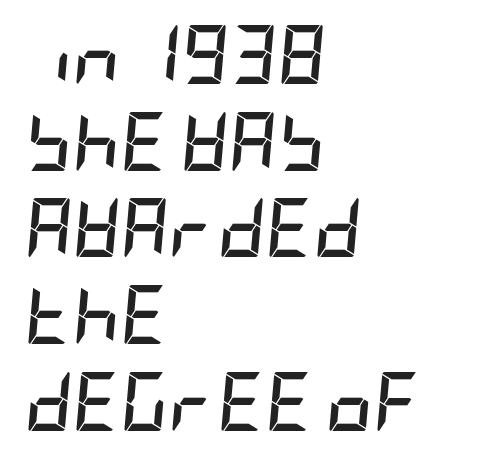
Q: Is the text bold? A: Yes.
Q: Is the text italic (slanted)? A: Yes, it leans right by about 5 degrees.
Q: Is the text underlined? A: No.
Q: How is the paragraph aligned? A: Left-aligned.
Q: Is the spacing between letters normal or unusually wide? A: Normal.
Q: Is the spacing between lines tight, normal or loose? A: Normal.
Q: Width (condensed, normal, or wide)? A: Condensed.
Q: Stroke contrast? A: Low.
Q: x-height? A: Large.
